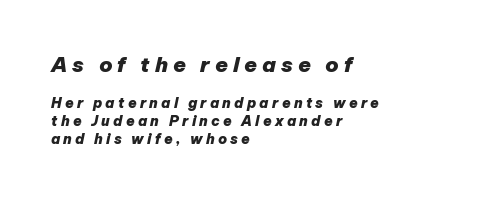
Q: Is the text bold? A: Yes.
Q: Is the text italic (slanted)? A: Yes, it leans right by about 12 degrees.
Q: Is the text underlined? A: No.
Q: How is the paragraph aligned? A: Left-aligned.
Q: Is the spacing between letters normal or unusually wide? A: Unusually wide.
Q: Is the spacing between lines tight, normal or loose? A: Normal.
Q: Which block of text is set in a larger size, the first (top) or the second (bottom)? A: The first (top) one.
